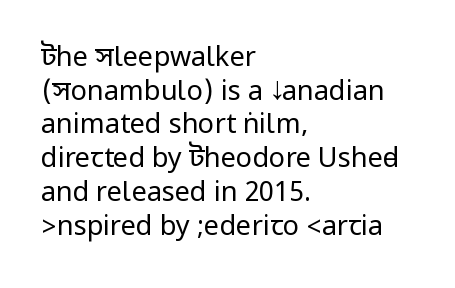
{"italic": "no", "bold": "no", "underline": "no", "align": "left", "line_spacing": "normal", "line_spacing_ratio": 1.25, "letter_spacing": "normal", "letter_spacing_em": 0.0, "glyph_px": 27}
